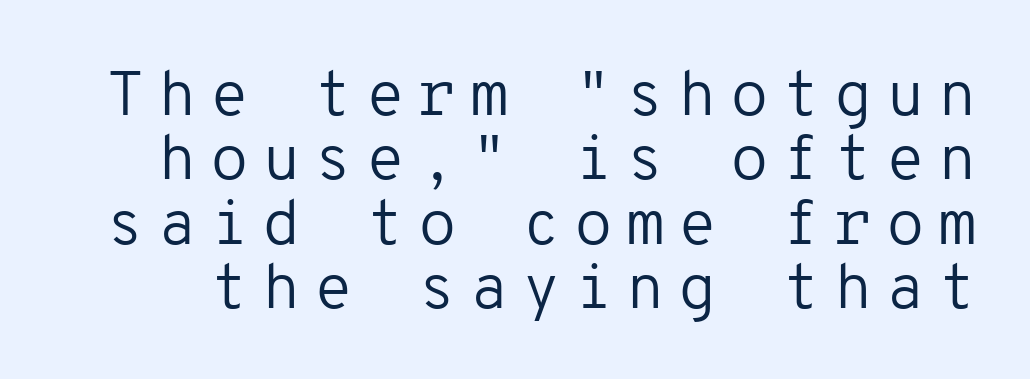
{"serif": "no", "italic": "no", "bold": "no", "weight": "regular", "width": "normal", "stroke_contrast": "low", "x_height": "medium", "monospaced": "yes", "underline": "no", "line_spacing": "tight", "line_spacing_ratio": 1.02, "letter_spacing": "wide", "letter_spacing_em": 0.21, "glyph_px": 63}
